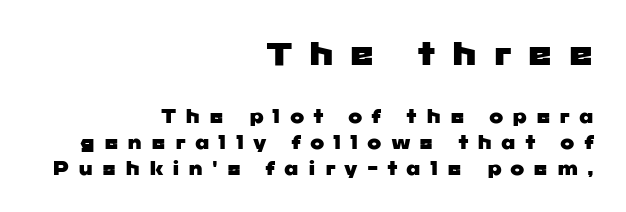
{"serif": "no", "width": "wide", "stroke_contrast": "low", "x_height": "medium", "monospaced": "no", "underline": "no", "align": "right", "line_spacing": "normal", "line_spacing_ratio": 1.37, "letter_spacing": "wide", "letter_spacing_em": 0.46, "larger_block": "first", "size_ratio": 1.74, "glyph_px": 33}
